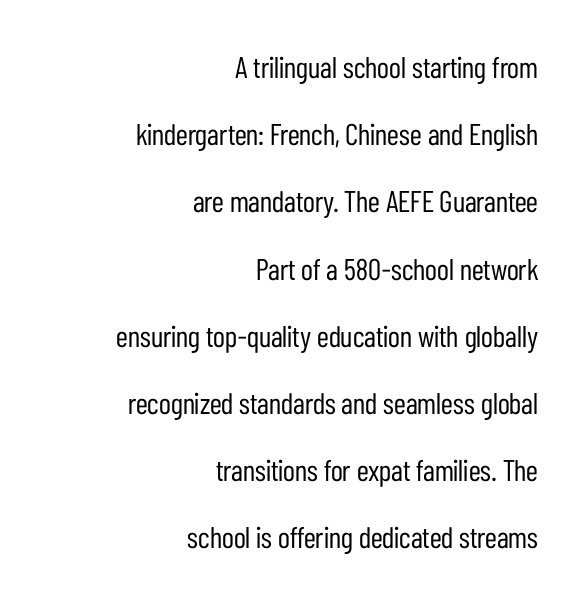
{"serif": "no", "italic": "no", "bold": "no", "weight": "regular", "width": "condensed", "stroke_contrast": "low", "x_height": "medium", "monospaced": "no", "underline": "no", "align": "right", "line_spacing": "loose", "line_spacing_ratio": 2.24, "letter_spacing": "normal", "letter_spacing_em": 0.0, "glyph_px": 30}
